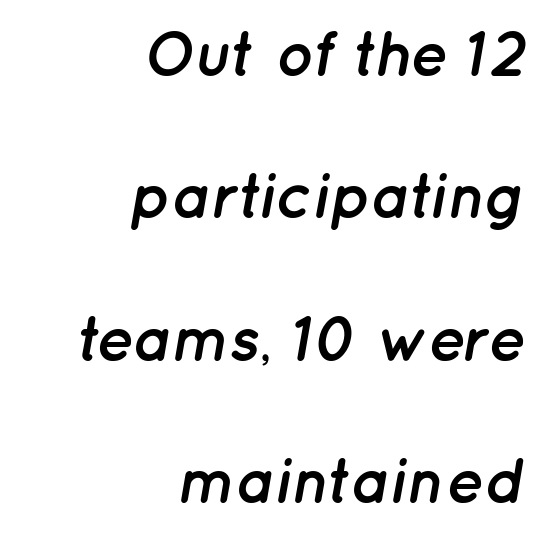
The image shows 63 px semibold type, italic (leaning right); set right-aligned, loose line spacing (2.26x), normal letter spacing, not underlined; low stroke contrast and a medium x-height.
